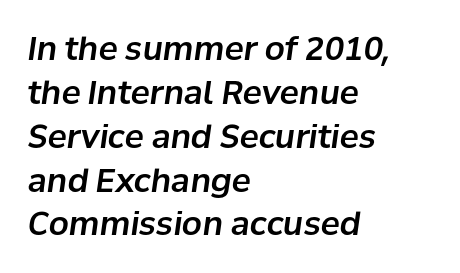
This block has exactly the height ordinary leading produces. Casual observation: everything's shoved over to the left. The face used here is proportionally spaced, like ordinary book or web type. You can tell it's italic because the verticals aren't actually vertical. The rendering keeps characters at their native spacing.
